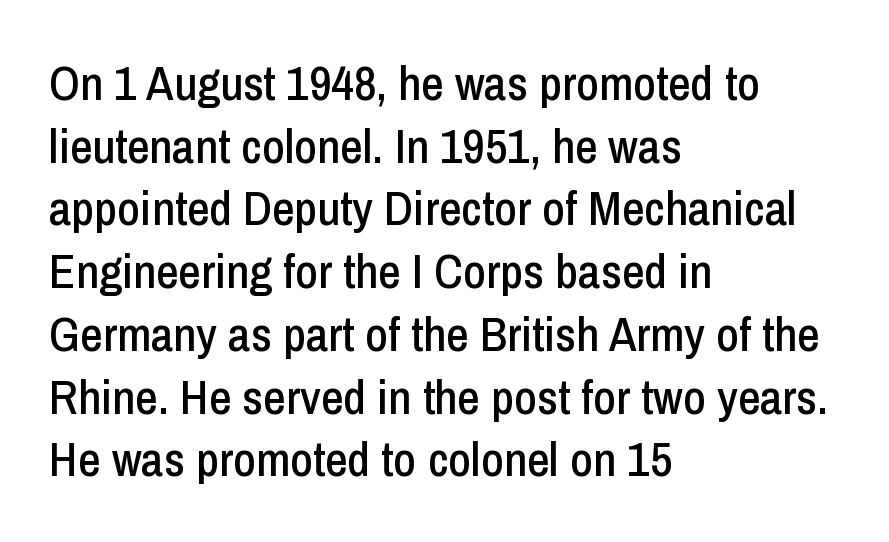
The image shows 49 px condensed sans-serif type, upright; set left-aligned, normal line spacing (1.28x), normal letter spacing, not underlined; low stroke contrast and a medium x-height.
